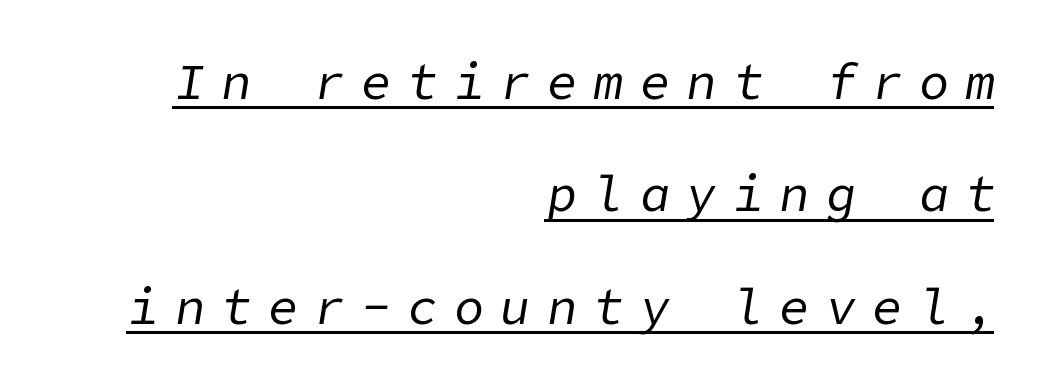
Q: Is the text bold? A: No.
Q: Is the text italic (slanted)? A: Yes, it leans right by about 9 degrees.
Q: Is the text underlined? A: Yes.
Q: How is the paragraph aligned? A: Right-aligned.
Q: Is the spacing between letters normal or unusually wide? A: Unusually wide.
Q: Is the spacing between lines tight, normal or loose? A: Loose.
Q: Width (condensed, normal, or wide)? A: Normal.
Q: Stroke contrast? A: Low.
Q: x-height? A: Medium.
